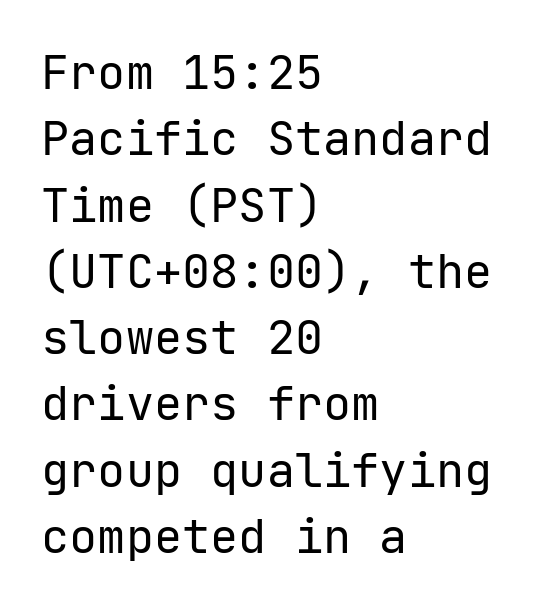
The image shows 47 px regular-weight sans-serif type, upright; set left-aligned, normal line spacing (1.41x), normal letter spacing, not underlined; low stroke contrast and a medium x-height.
